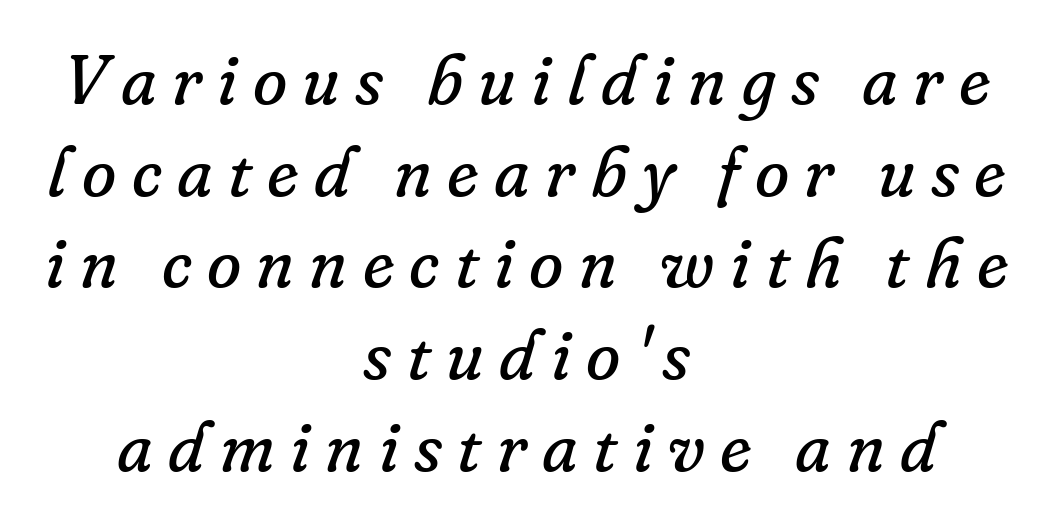
{"serif": "yes", "italic": "yes", "lean": "right", "slant_degrees": 16, "bold": "no", "weight": "regular", "width": "normal", "stroke_contrast": "low", "x_height": "small", "monospaced": "no", "underline": "no", "align": "center", "line_spacing": "normal", "line_spacing_ratio": 1.31, "letter_spacing": "wide", "letter_spacing_em": 0.22, "glyph_px": 70}
